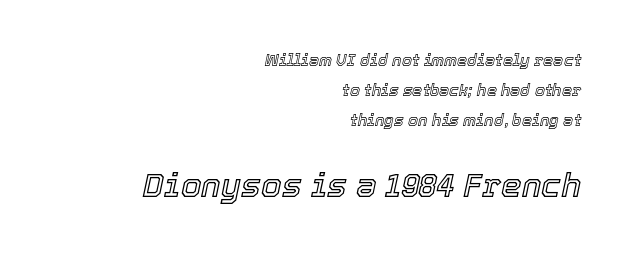
The image shows 33 px text type, italic (leaning right); set right-aligned, line spacing 1.86x, normal letter spacing, not underlined; the second (bottom) block is 2.06x larger; a medium x-height.
